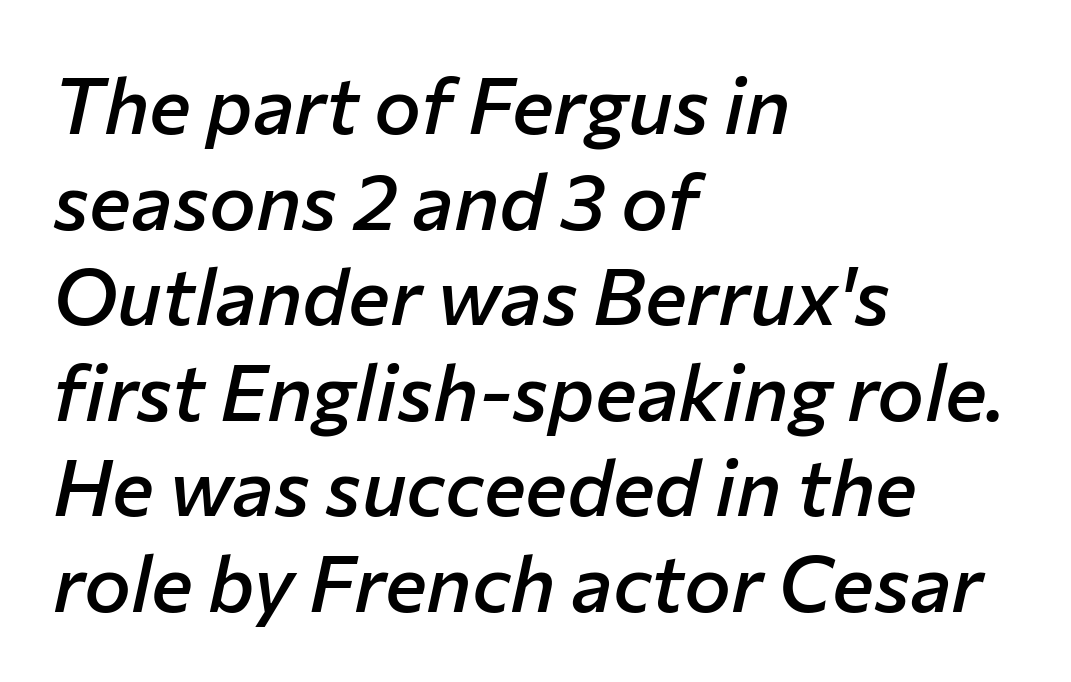
Q: Is the text bold? A: Semi-bold.
Q: Is the text italic (slanted)? A: Yes, it leans right by about 12 degrees.
Q: Is the text underlined? A: No.
Q: How is the paragraph aligned? A: Left-aligned.
Q: Is the spacing between letters normal or unusually wide? A: Normal.
Q: Width (condensed, normal, or wide)? A: Normal.
Q: Stroke contrast? A: Low.
Q: x-height? A: Medium.
Q: Monospaced? A: No.
